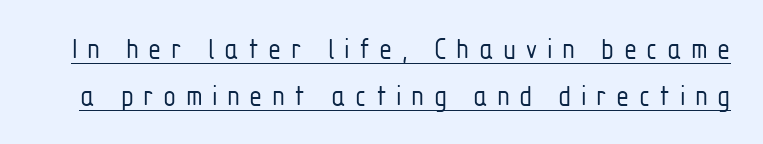
{"serif": "no", "italic": "no", "bold": "no", "weight": "light", "width": "condensed", "stroke_contrast": "low", "x_height": "medium", "monospaced": "no", "underline": "yes", "line_spacing": "normal", "line_spacing_ratio": 1.56, "letter_spacing": "wide", "letter_spacing_em": 0.31, "glyph_px": 30}
